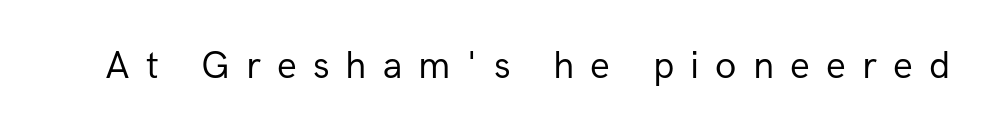
{"serif": "no", "italic": "no", "bold": "no", "weight": "regular", "width": "normal", "stroke_contrast": "low", "x_height": "medium", "monospaced": "no", "underline": "no", "letter_spacing": "wide", "letter_spacing_em": 0.41, "glyph_px": 39}
